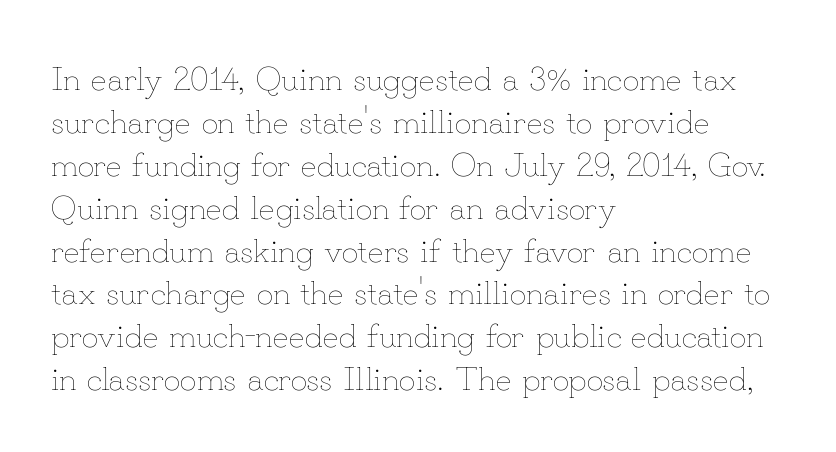
The image shows 33 px thin type, upright; set left-aligned, normal line spacing (1.3x), normal letter spacing, not underlined; low stroke contrast and a small x-height.
